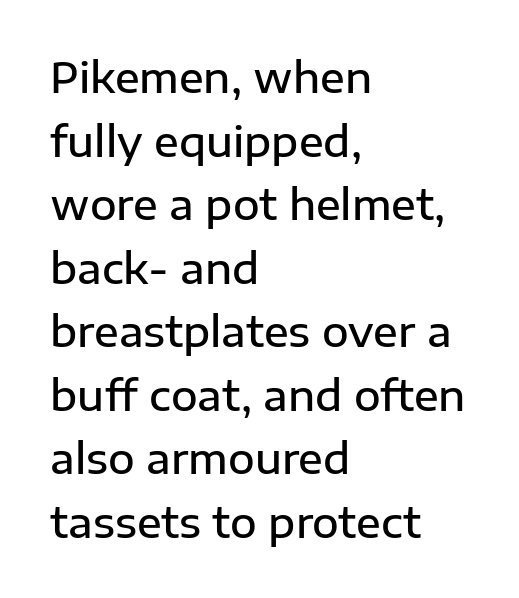
{"serif": "no", "italic": "no", "bold": "semi", "weight": "semibold", "width": "normal", "stroke_contrast": "low", "x_height": "medium", "monospaced": "no", "underline": "no", "align": "left", "line_spacing": "normal", "line_spacing_ratio": 1.55, "letter_spacing": "normal", "letter_spacing_em": 0.0, "glyph_px": 41}
